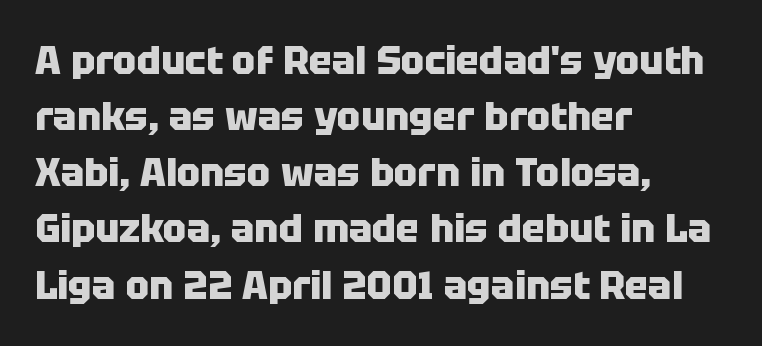
Q: Is the text bold? A: Yes.
Q: Is the text italic (slanted)? A: No, it is upright.
Q: Is the typeface a serif or a sans-serif typeface? A: Sans-serif.
Q: Is the text underlined? A: No.
Q: How is the paragraph aligned? A: Left-aligned.
Q: Is the spacing between letters normal or unusually wide? A: Normal.
Q: Is the spacing between lines tight, normal or loose? A: Normal.
Q: Width (condensed, normal, or wide)? A: Normal.
Q: Stroke contrast? A: Low.
Q: x-height? A: Large.
Q: Monospaced? A: No.
